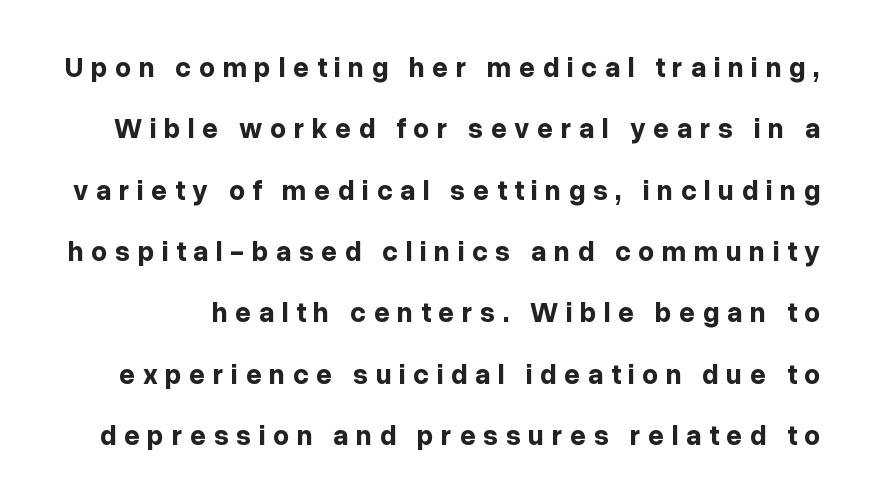
{"serif": "no", "italic": "no", "bold": "yes", "weight": "bold", "width": "normal", "stroke_contrast": "low", "x_height": "medium", "monospaced": "no", "underline": "no", "line_spacing": "loose", "line_spacing_ratio": 2.19, "letter_spacing": "wide", "letter_spacing_em": 0.27, "glyph_px": 28}
